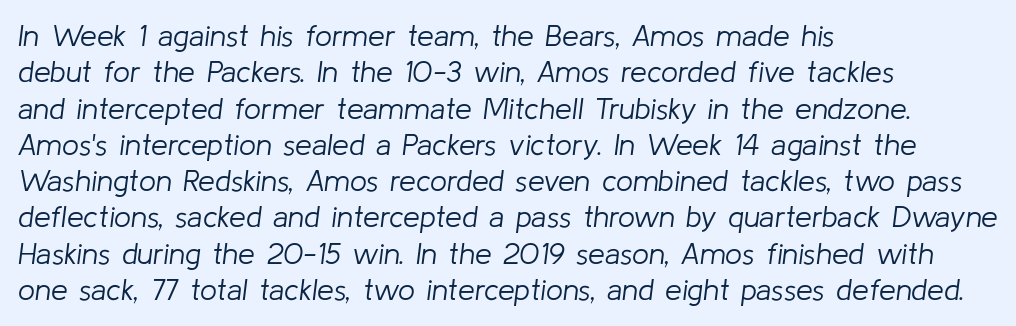
The image shows 30 px light type, italic (leaning right); set left-aligned, line spacing 1.21x, normal letter spacing, not underlined; low stroke contrast and a medium x-height.
